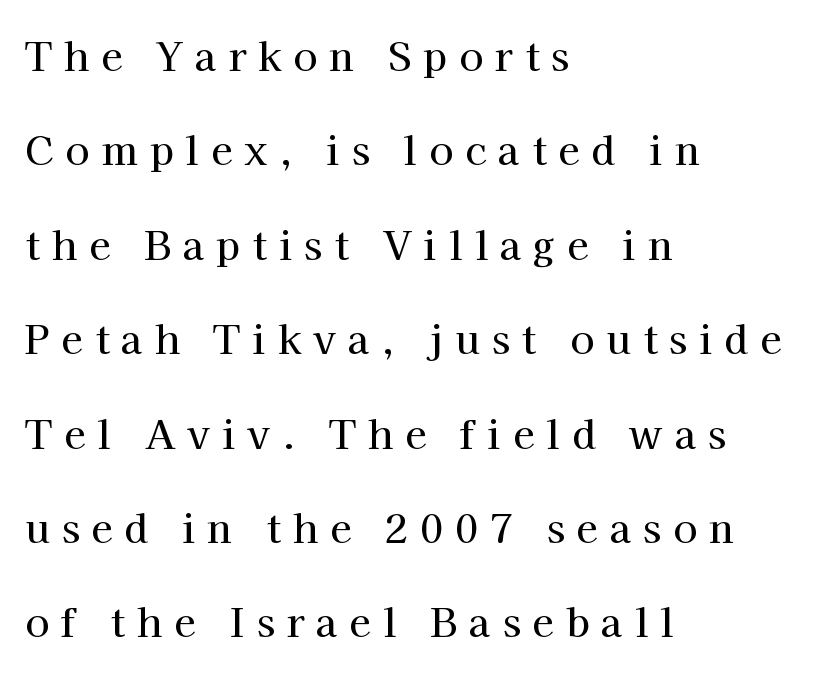
The image shows 39 px serif type, upright; set left-aligned, loose line spacing (2.42x), unusually wide letter spacing (+0.31 em), not underlined; high stroke contrast and a medium x-height.
